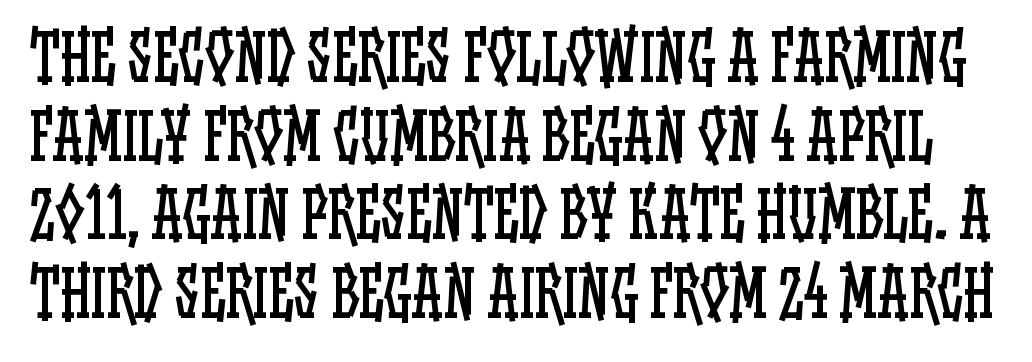
The image shows 64 px regular-weight, condensed type, upright; set line spacing 1.23x, normal letter spacing, not underlined; low stroke contrast and a large x-height.
